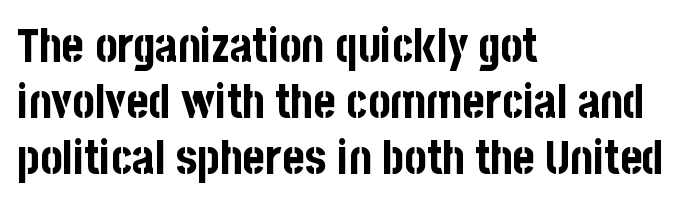
{"serif": "no", "italic": "no", "bold": "yes", "weight": "bold", "width": "condensed", "stroke_contrast": "low", "x_height": "large", "monospaced": "no", "underline": "no", "align": "left", "line_spacing_ratio": 1.19, "letter_spacing": "normal", "letter_spacing_em": 0.0, "glyph_px": 47}
